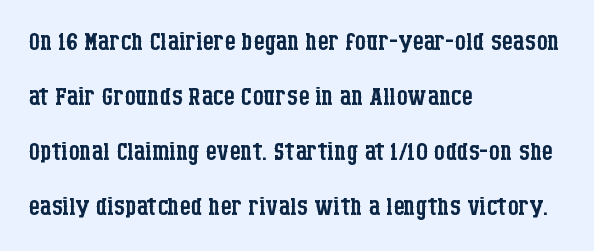
{"serif": "yes", "italic": "no", "bold": "no", "weight": "regular", "width": "condensed", "stroke_contrast": "low", "x_height": "large", "monospaced": "no", "underline": "no", "align": "left", "line_spacing": "normal", "line_spacing_ratio": 1.57, "letter_spacing": "normal", "letter_spacing_em": 0.0, "glyph_px": 35}
